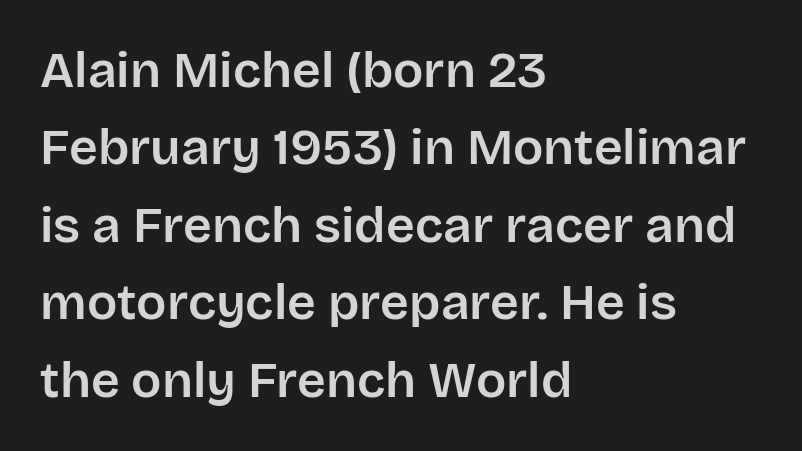
{"serif": "no", "italic": "no", "width": "normal", "stroke_contrast": "low", "x_height": "large", "monospaced": "no", "underline": "no", "align": "left", "line_spacing": "normal", "line_spacing_ratio": 1.55, "letter_spacing": "normal", "letter_spacing_em": 0.0, "glyph_px": 50}
